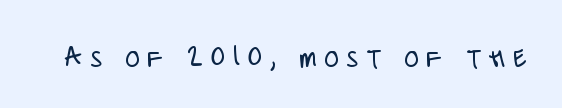
The image shows 30 px light, condensed sans-serif type, upright; set unusually wide letter spacing (+0.25 em), not underlined; low stroke contrast and a large x-height.
